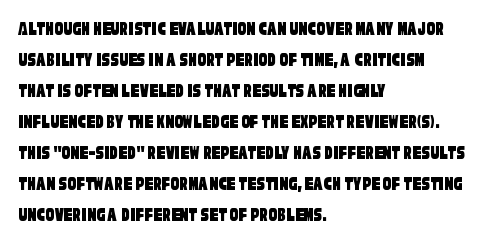
The image shows 21 px text type; set left-aligned, normal line spacing (1.48x), normal letter spacing, not underlined.
